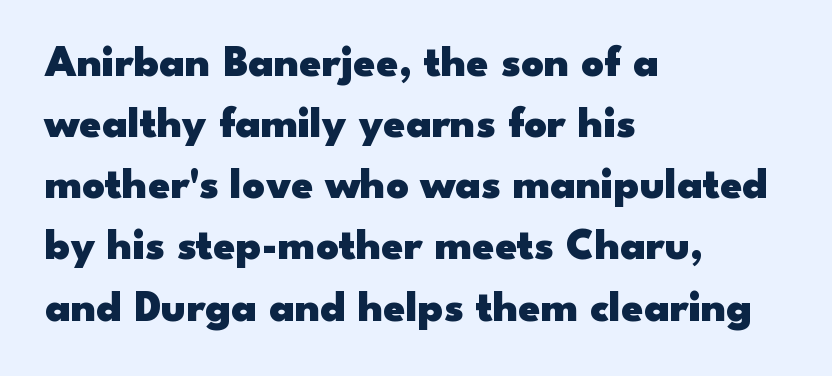
Q: Is the text bold? A: Yes.
Q: Is the text italic (slanted)? A: No, it is upright.
Q: Is the typeface a serif or a sans-serif typeface? A: Sans-serif.
Q: Is the text underlined? A: No.
Q: How is the paragraph aligned? A: Left-aligned.
Q: Is the spacing between letters normal or unusually wide? A: Normal.
Q: Is the spacing between lines tight, normal or loose? A: Normal.
Q: Width (condensed, normal, or wide)? A: Wide.
Q: Stroke contrast? A: Low.
Q: x-height? A: Small.
Q: Monospaced? A: No.
